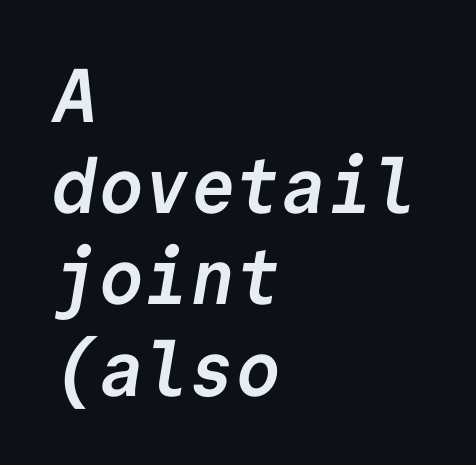
Horizontally, the lines are justified to the leading edge only. Is this a sans? Yes — the strokes have no serifs. How heavy is the stroke? Heavy — this is a bold. This rendering leaves character spacing at its baseline value.
